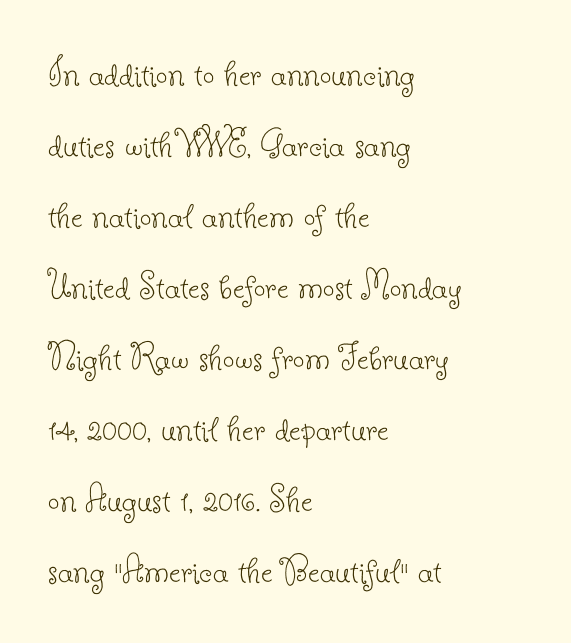
Q: Is the text bold? A: No.
Q: Is the text italic (slanted)? A: No, it is upright.
Q: Is the typeface a serif or a sans-serif typeface? A: Serif.
Q: Is the text underlined? A: No.
Q: How is the paragraph aligned? A: Left-aligned.
Q: Is the spacing between letters normal or unusually wide? A: Normal.
Q: Width (condensed, normal, or wide)? A: Normal.
Q: Stroke contrast? A: Low.
Q: x-height? A: Small.
Q: Monospaced? A: No.
